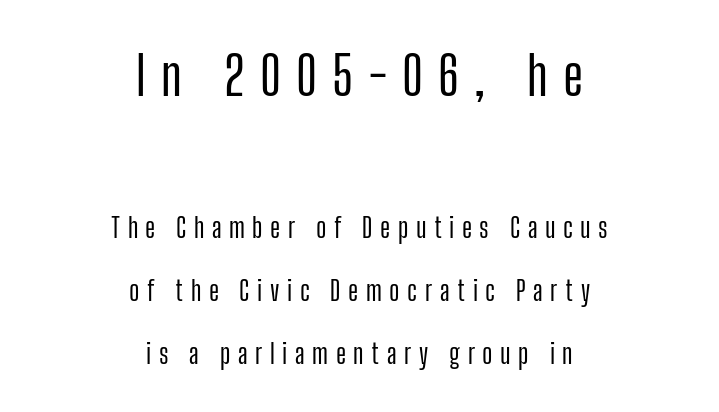
The image shows 54 px condensed sans-serif type, upright; set centered, loose line spacing (2.33x), unusually wide letter spacing (+0.28 em), not underlined; the first (top) block is 2.0x larger; low stroke contrast and a medium x-height.
